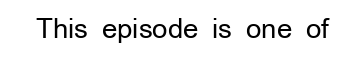
Has an underline been added? It has not. The type is set solid horizontally, with unmodified tracking. The characters are drawn with everyday or finer stroke widths. Every character sits straight up, as roman type does.
